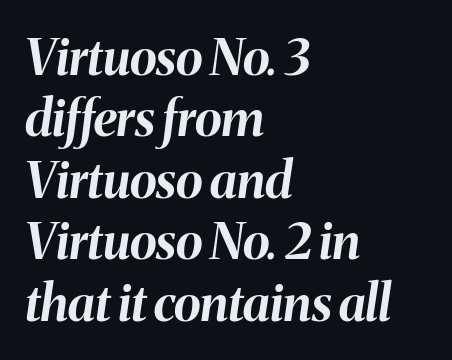
The image shows 50 px bold type, italic (leaning right); set left-aligned, line spacing 1.23x, normal letter spacing, not underlined; medium stroke contrast and a medium x-height.
